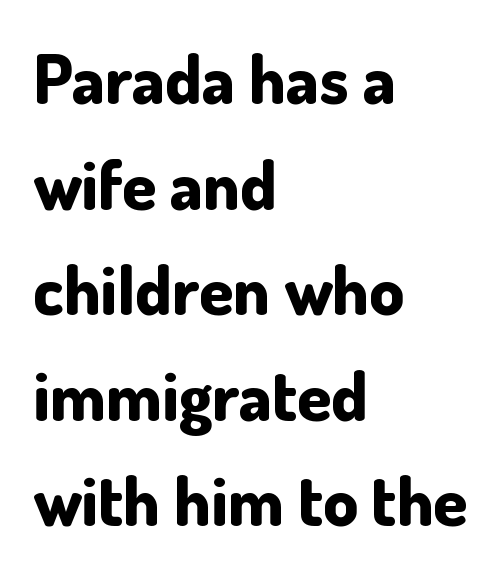
The image shows 69 px bold sans-serif type, upright; set left-aligned, normal line spacing (1.53x), normal letter spacing, not underlined; low stroke contrast and a small x-height.
